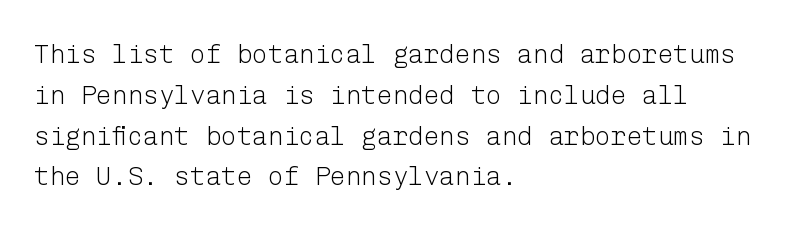
The gap between lines stays unmarked. No extra tracking has been applied to these lines. Does the leading feel generous? No, just average. Short and long lines alike share a common starting point at left.
